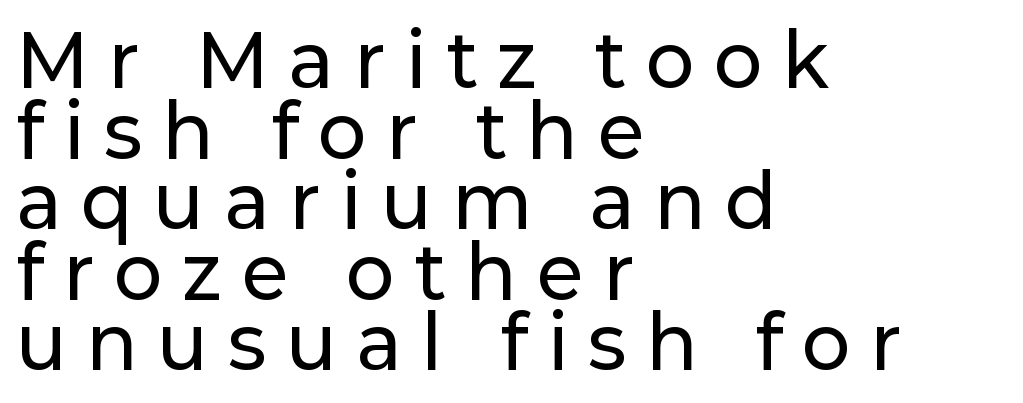
Q: Is the text italic (slanted)? A: No, it is upright.
Q: Is the typeface a serif or a sans-serif typeface? A: Sans-serif.
Q: Is the text underlined? A: No.
Q: How is the paragraph aligned? A: Left-aligned.
Q: Is the spacing between letters normal or unusually wide? A: Unusually wide.
Q: Is the spacing between lines tight, normal or loose? A: Tight.
Q: Width (condensed, normal, or wide)? A: Normal.
Q: Stroke contrast? A: Low.
Q: x-height? A: Medium.
Q: Monospaced? A: No.
